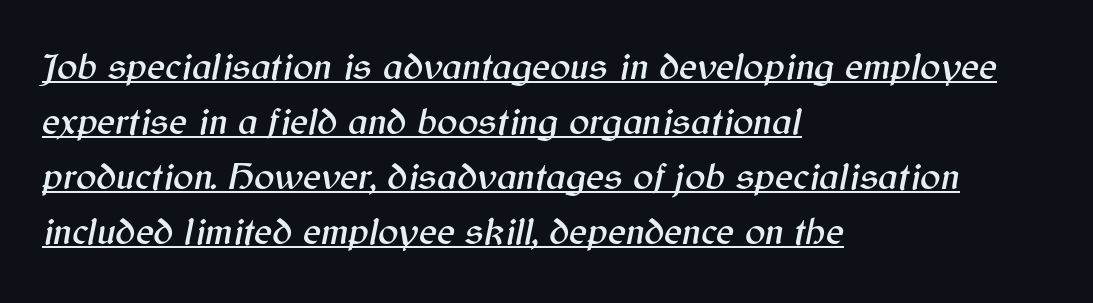
Q: Is the text italic (slanted)? A: Yes, it leans right by about 12 degrees.
Q: Is the text underlined? A: Yes.
Q: How is the paragraph aligned? A: Left-aligned.
Q: Is the spacing between letters normal or unusually wide? A: Normal.
Q: Is the spacing between lines tight, normal or loose? A: Normal.
Q: Width (condensed, normal, or wide)? A: Normal.
Q: Stroke contrast? A: Medium.
Q: x-height? A: Medium.
Q: Monospaced? A: No.
